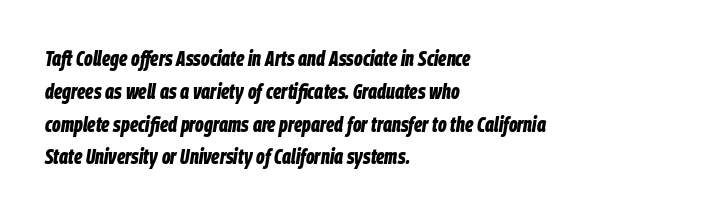
Q: Is the text bold? A: Yes.
Q: Is the text italic (slanted)? A: Yes, it leans right by about 9 degrees.
Q: Is the text underlined? A: No.
Q: How is the paragraph aligned? A: Left-aligned.
Q: Is the spacing between letters normal or unusually wide? A: Normal.
Q: Is the spacing between lines tight, normal or loose? A: Normal.
